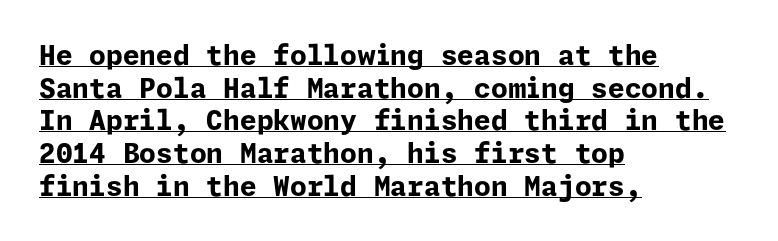
Q: Is the text bold? A: Yes.
Q: Is the text italic (slanted)? A: No, it is upright.
Q: Is the text underlined? A: Yes.
Q: How is the paragraph aligned? A: Left-aligned.
Q: Is the spacing between letters normal or unusually wide? A: Normal.
